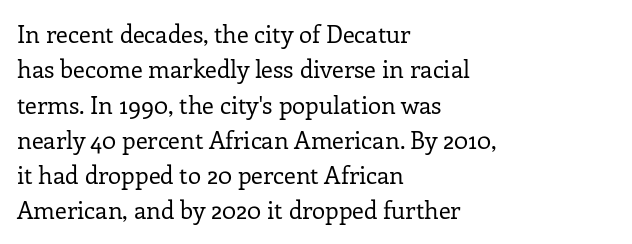
{"italic": "no", "bold": "no", "underline": "no", "align": "left", "line_spacing": "normal", "line_spacing_ratio": 1.47, "letter_spacing": "normal", "letter_spacing_em": 0.0, "glyph_px": 24}
